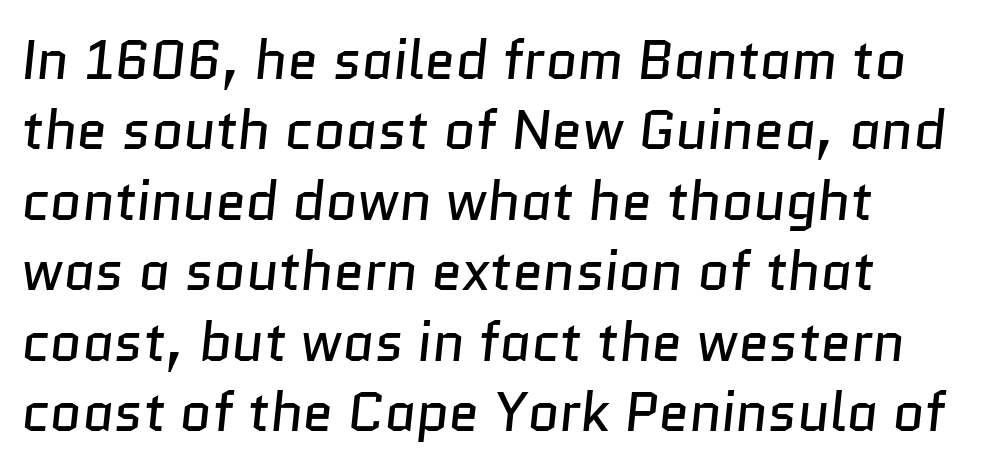
{"serif": "no", "bold": "no", "weight": "regular", "width": "normal", "stroke_contrast": "low", "x_height": "medium", "monospaced": "no", "underline": "no", "align": "left", "line_spacing": "normal", "line_spacing_ratio": 1.28, "letter_spacing": "normal", "letter_spacing_em": 0.0, "glyph_px": 55}
